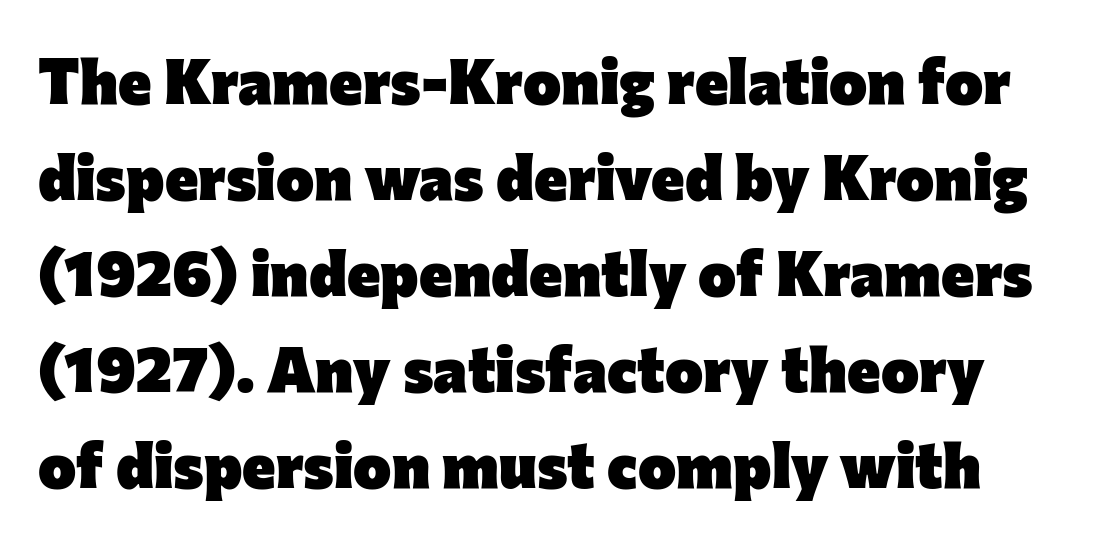
The passage shown has conventional tracking throughout. If you drew a line through each stem, it would be perfectly vertical. Note the varied advance widths — an 'i' is clearly narrower than an 'm'. The area under the type is left untouched.
